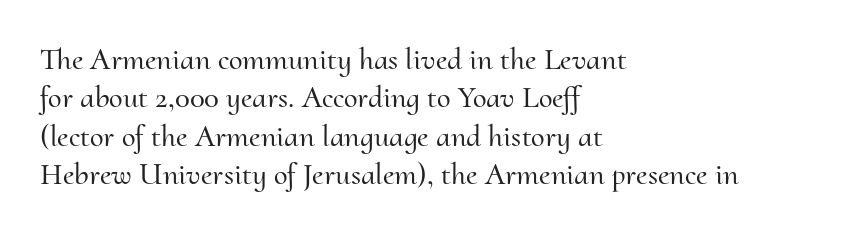
Note the varied advance widths — an 'i' is clearly narrower than an 'm'. Tracking value appears to be zero — textbook default spacing. Is the block centered? No — it sits flush against the left margin. Font category for this specimen: serif.
